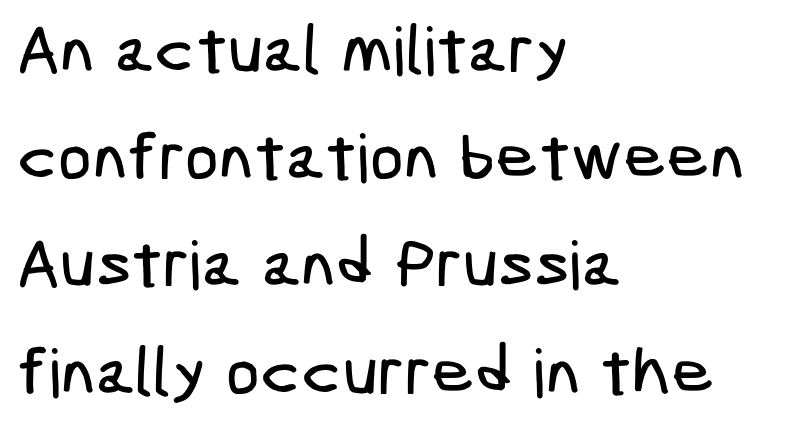
{"serif": "no", "width": "condensed", "stroke_contrast": "low", "x_height": "medium", "underline": "no", "align": "left", "line_spacing": "normal", "line_spacing_ratio": 1.6, "letter_spacing": "normal", "letter_spacing_em": 0.0, "glyph_px": 67}
